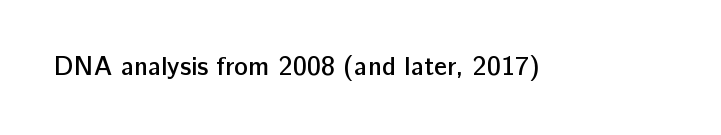
Q: Is the text bold? A: Semi-bold.
Q: Is the text italic (slanted)? A: No, it is upright.
Q: Is the text underlined? A: No.
Q: Is the spacing between letters normal or unusually wide? A: Normal.
